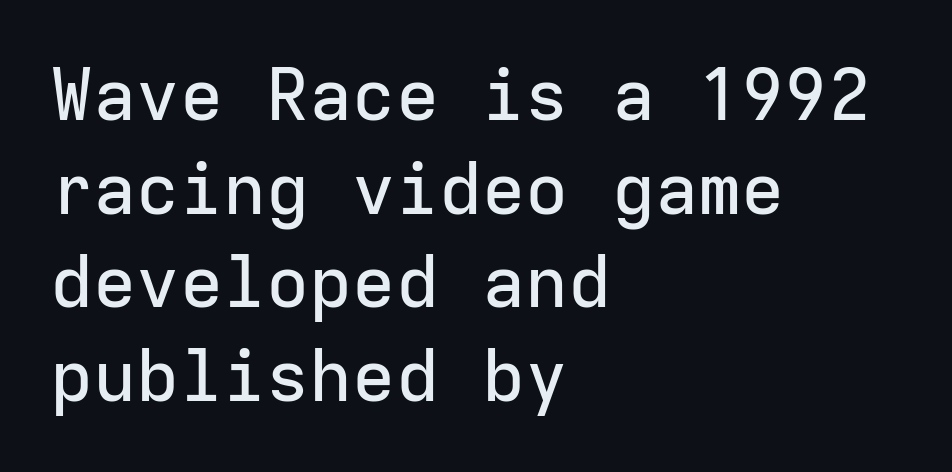
The image shows 72 px sans-serif type, upright, monospaced; set left-aligned, normal line spacing (1.3x), normal letter spacing, not underlined; low stroke contrast and a medium x-height.
